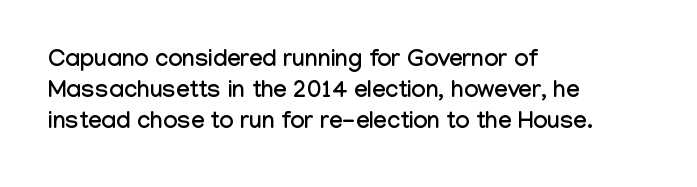
The rag falls on the right side of this text block. How would I describe the line gaps? Plain and ordinary. Ordinary non-slanted type is in use. The gaps between neighbouring characters are ordinary and unremarkable.
